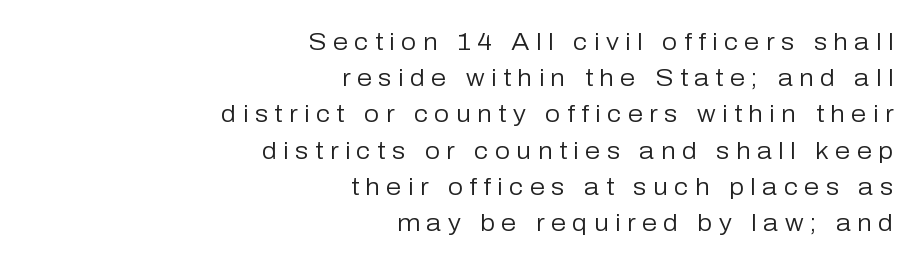
When letters stand straight like this, we call the style roman or upright. Check the space under the baseline: it is left empty. Is the letter spacing exaggerated? Yes — the characters are pushed far apart. Nothing heavy about these letters — not bold at all.
